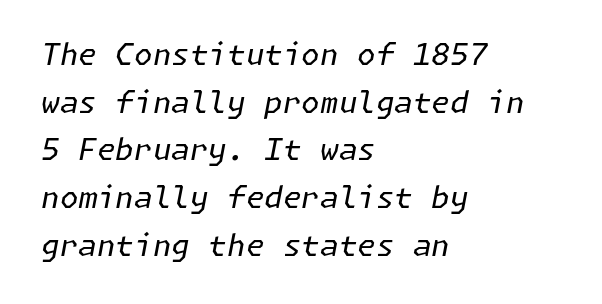
The image shows 30 px regular-weight type, italic (leaning right); set left-aligned, normal line spacing (1.59x), normal letter spacing, not underlined; low stroke contrast and a medium x-height.
